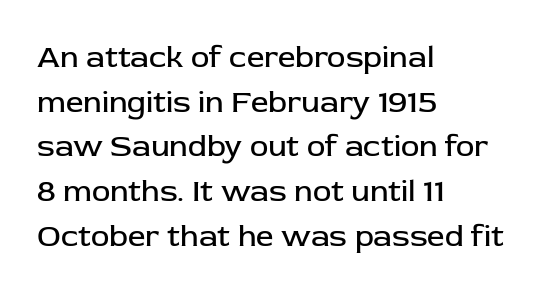
Nobody drew a line under any word here. The face used here is a sans, in the tradition of grotesques and geometrics. Notice how the stems are strictly vertical — no italics here. No extra tracking has been applied to these lines. Whoever set this chose a conventional vertical rhythm.
